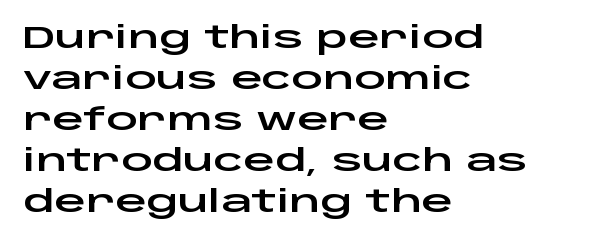
Q: Is the text italic (slanted)? A: No, it is upright.
Q: Is the typeface a serif or a sans-serif typeface? A: Sans-serif.
Q: Is the text underlined? A: No.
Q: How is the paragraph aligned? A: Left-aligned.
Q: Is the spacing between letters normal or unusually wide? A: Normal.
Q: Is the spacing between lines tight, normal or loose? A: Normal.
Q: Width (condensed, normal, or wide)? A: Wide.
Q: Stroke contrast? A: Low.
Q: x-height? A: Large.
Q: Monospaced? A: No.
